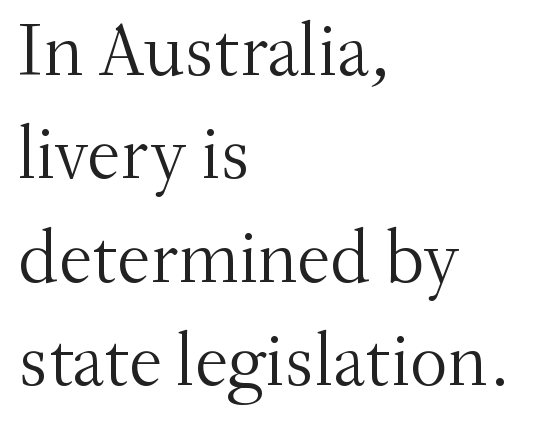
Examine the stroke ends and you'll spot serifs. Baseline-to-baseline distance is the conventional proportion of letter height. The cut favours lightness, reaching ordinary text weight at its darkest. Spacing verdict: proportional, widths tailored to each character. The passage shown is not underscored anywhere. Vertical strokes here are truly vertical.
